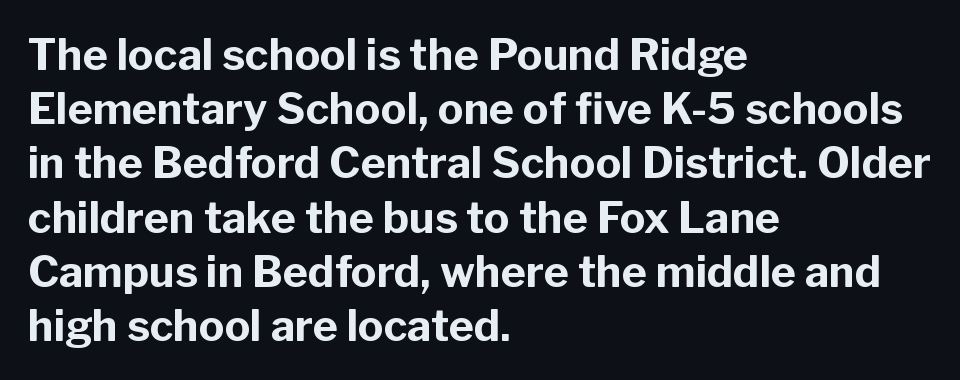
Q: Is the text bold? A: Yes.
Q: Is the text italic (slanted)? A: No, it is upright.
Q: Is the typeface a serif or a sans-serif typeface? A: Sans-serif.
Q: Is the text underlined? A: No.
Q: How is the paragraph aligned? A: Left-aligned.
Q: Is the spacing between letters normal or unusually wide? A: Normal.
Q: Is the spacing between lines tight, normal or loose? A: Normal.
Q: Width (condensed, normal, or wide)? A: Normal.
Q: Stroke contrast? A: Low.
Q: x-height? A: Medium.
Q: Monospaced? A: No.
